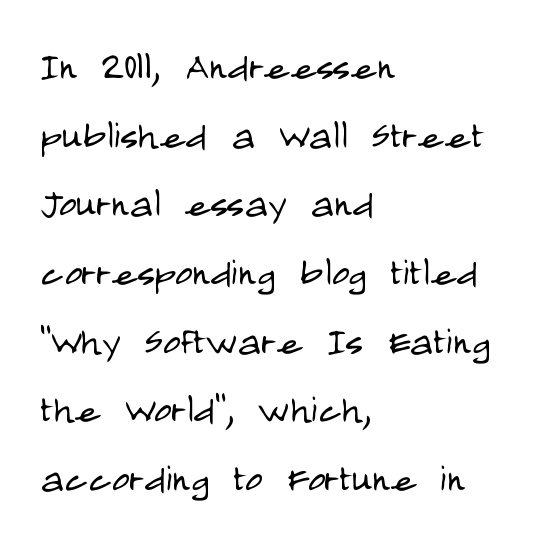
{"serif": "no", "italic": "no", "bold": "no", "weight": "light", "width": "condensed", "stroke_contrast": "low", "x_height": "large", "monospaced": "no", "underline": "no", "align": "left", "line_spacing": "normal", "line_spacing_ratio": 1.43, "letter_spacing": "normal", "letter_spacing_em": 0.0, "glyph_px": 48}
